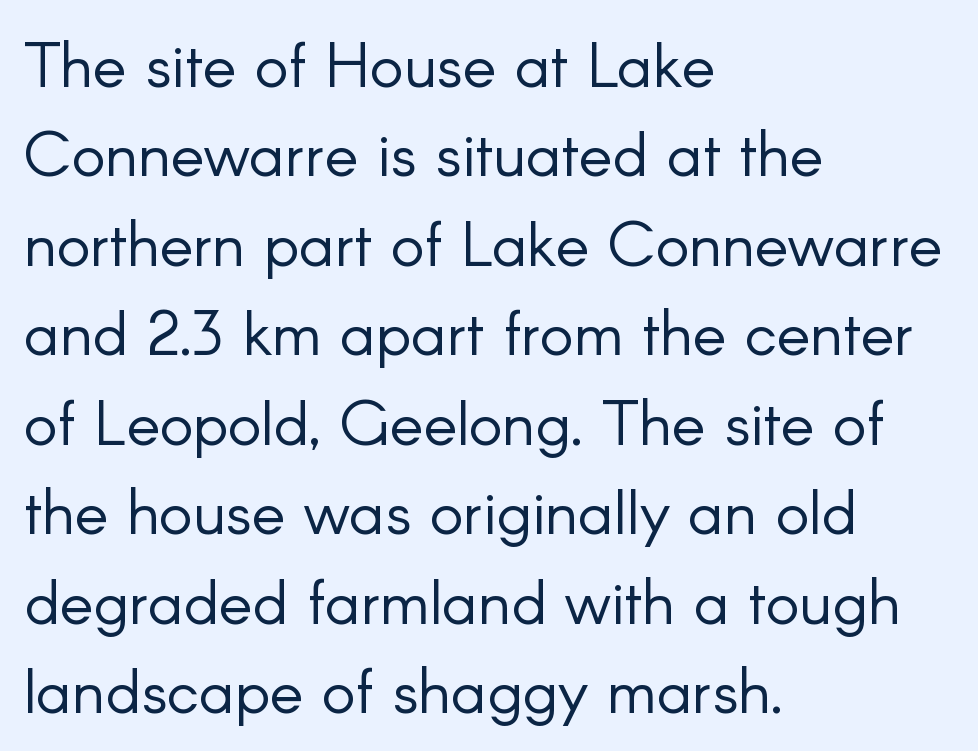
{"serif": "no", "italic": "no", "bold": "no", "weight": "light", "width": "normal", "stroke_contrast": "low", "x_height": "small", "monospaced": "no", "underline": "no", "align": "left", "line_spacing": "normal", "line_spacing_ratio": 1.42, "letter_spacing": "normal", "letter_spacing_em": 0.0, "glyph_px": 63}
